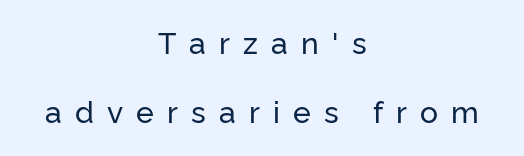
{"serif": "no", "italic": "no", "width": "normal", "stroke_contrast": "low", "x_height": "medium", "monospaced": "no", "underline": "no", "align": "center", "line_spacing": "loose", "line_spacing_ratio": 2.29, "letter_spacing": "wide", "letter_spacing_em": 0.44, "glyph_px": 30}
